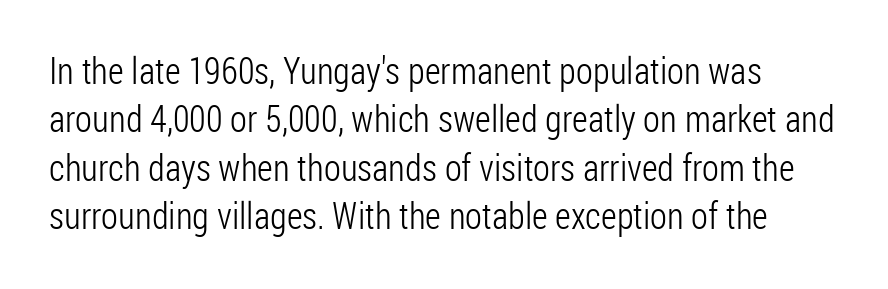
The image shows 37 px light, condensed sans-serif type, upright; set normal line spacing (1.31x), normal letter spacing, not underlined; low stroke contrast and a medium x-height.
